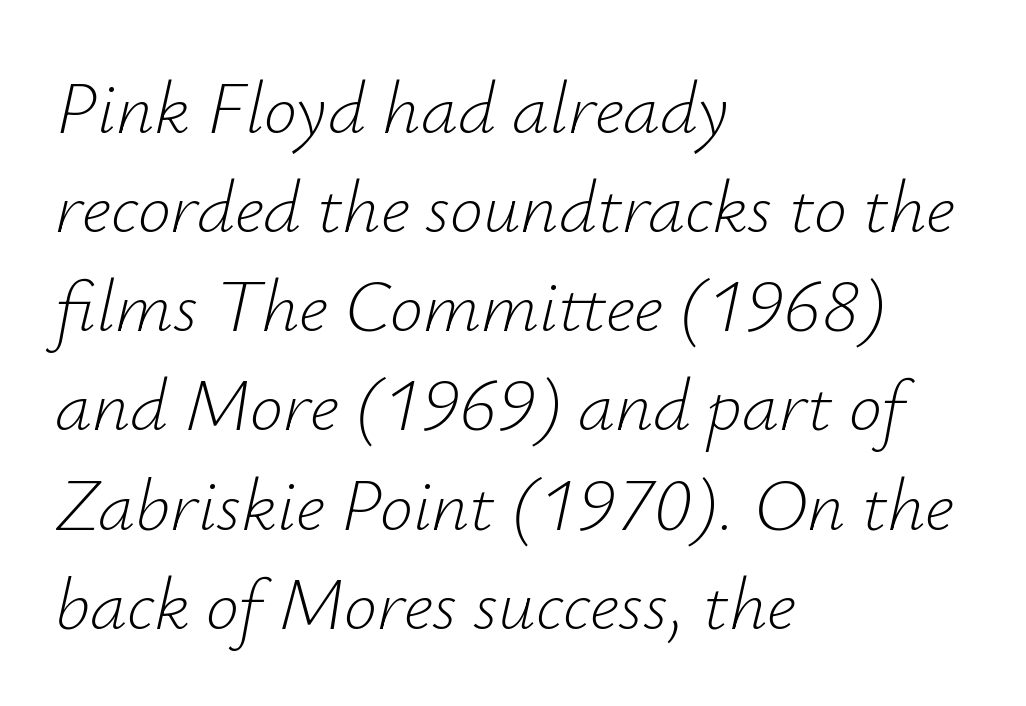
{"italic": "yes", "lean": "right", "slant_degrees": 12, "bold": "no", "weight": "light", "width": "normal", "stroke_contrast": "low", "x_height": "small", "monospaced": "no", "underline": "no", "align": "left", "line_spacing": "normal", "line_spacing_ratio": 1.34, "letter_spacing": "normal", "letter_spacing_em": 0.0, "glyph_px": 74}
